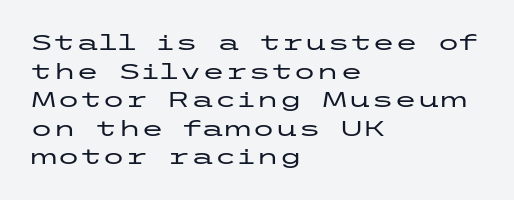
{"italic": "no", "underline": "no", "align": "left", "line_spacing": "normal", "line_spacing_ratio": 1.36, "letter_spacing": "normal", "letter_spacing_em": 0.0, "glyph_px": 21}
